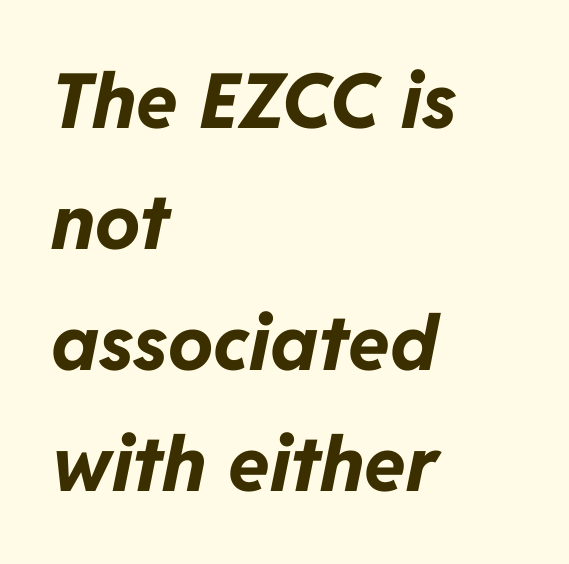
Q: Is the text bold? A: Yes.
Q: Is the text italic (slanted)? A: Yes, it leans right by about 11 degrees.
Q: Is the text underlined? A: No.
Q: How is the paragraph aligned? A: Left-aligned.
Q: Is the spacing between letters normal or unusually wide? A: Normal.
Q: Is the spacing between lines tight, normal or loose? A: Normal.
Q: Width (condensed, normal, or wide)? A: Normal.
Q: Stroke contrast? A: Low.
Q: x-height? A: Medium.
Q: Monospaced? A: No.
